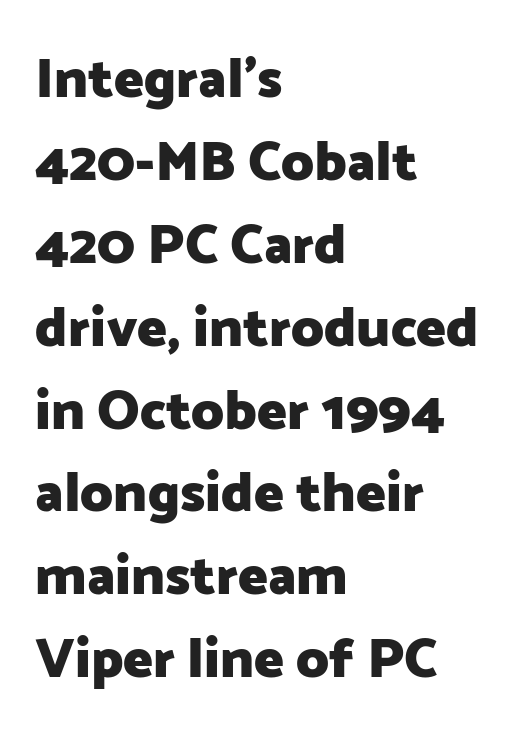
The image shows 56 px heavy sans-serif type, upright; set left-aligned, normal line spacing (1.48x), normal letter spacing, not underlined; low stroke contrast and a medium x-height.
